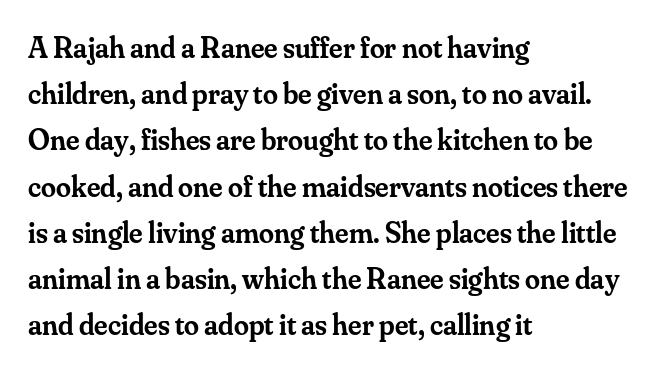
The image shows 30 px semibold serif type, upright; set left-aligned, normal line spacing (1.54x), normal letter spacing, not underlined; medium stroke contrast and a small x-height.
